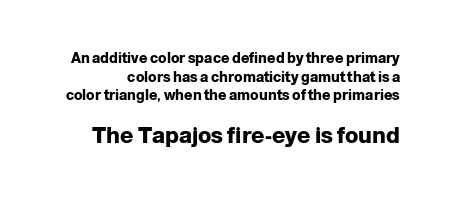
{"italic": "no", "bold": "yes", "underline": "no", "line_spacing": "normal", "line_spacing_ratio": 1.33, "letter_spacing": "normal", "letter_spacing_em": 0.0, "larger_block": "second", "size_ratio": 1.57, "glyph_px": 22}
